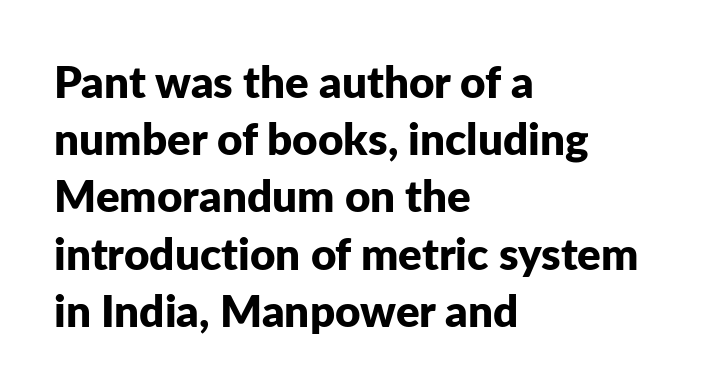
{"serif": "no", "italic": "no", "bold": "yes", "weight": "bold", "width": "normal", "stroke_contrast": "low", "x_height": "medium", "monospaced": "no", "underline": "no", "align": "left", "line_spacing": "normal", "line_spacing_ratio": 1.3, "letter_spacing": "normal", "letter_spacing_em": 0.0, "glyph_px": 44}
